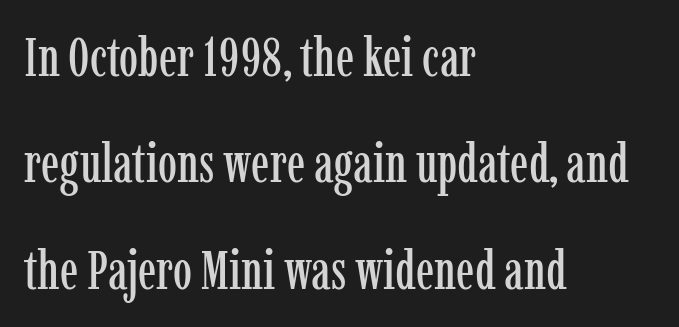
The image shows 54 px condensed serif type, upright; set left-aligned, loose line spacing (1.97x), normal letter spacing, not underlined; low stroke contrast and a medium x-height.
